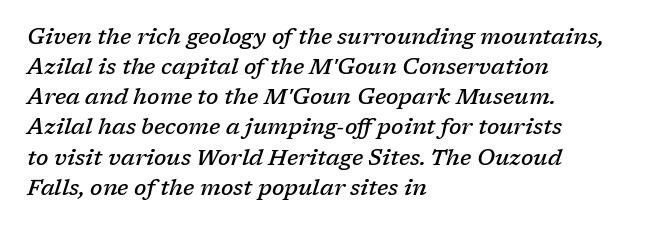
{"italic": "yes", "lean": "right", "slant_degrees": 17, "bold": "semi", "underline": "no", "align": "left", "line_spacing": "normal", "line_spacing_ratio": 1.37, "letter_spacing": "normal", "letter_spacing_em": 0.0, "glyph_px": 22}
